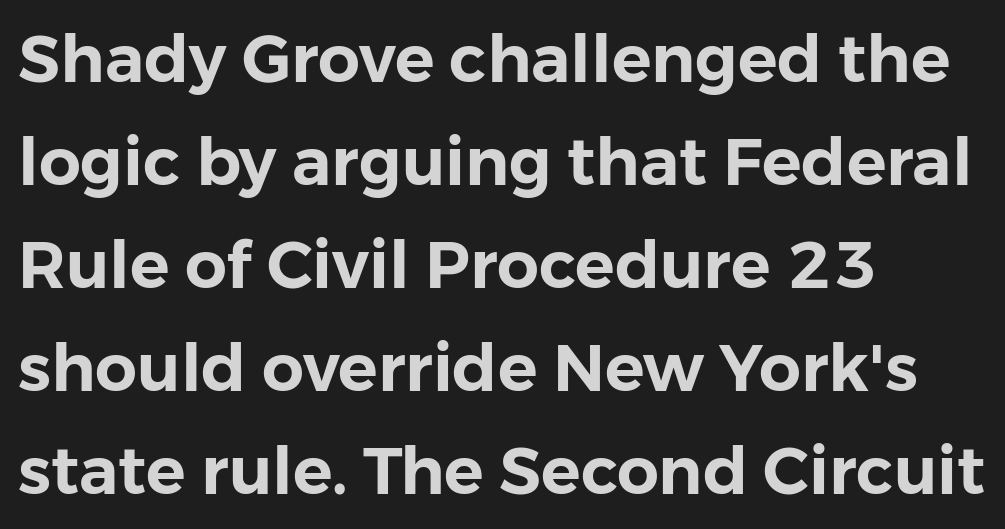
{"serif": "no", "italic": "no", "width": "normal", "stroke_contrast": "low", "x_height": "medium", "monospaced": "no", "underline": "no", "align": "left", "line_spacing": "normal", "line_spacing_ratio": 1.56, "letter_spacing": "normal", "letter_spacing_em": 0.0, "glyph_px": 66}
